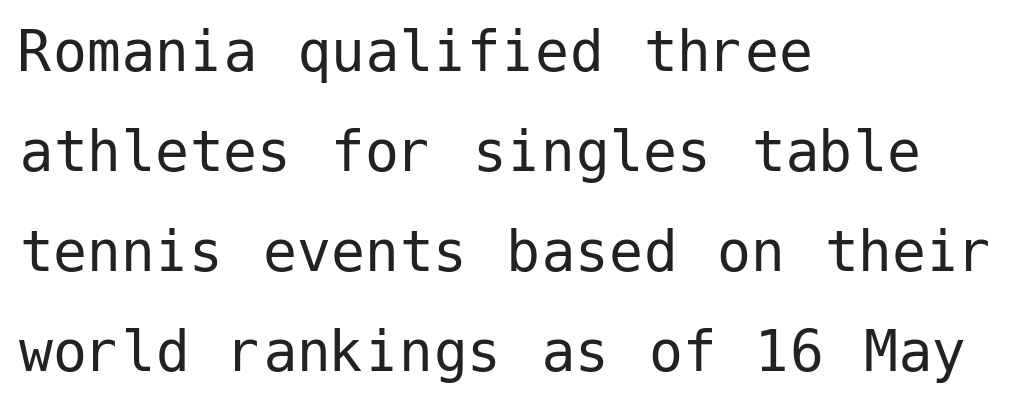
Q: Is the text bold? A: No.
Q: Is the text italic (slanted)? A: No, it is upright.
Q: Is the typeface a serif or a sans-serif typeface? A: Sans-serif.
Q: Is the text underlined? A: No.
Q: How is the paragraph aligned? A: Left-aligned.
Q: Is the spacing between letters normal or unusually wide? A: Normal.
Q: Is the spacing between lines tight, normal or loose? A: Normal.
Q: Width (condensed, normal, or wide)? A: Normal.
Q: Stroke contrast? A: Low.
Q: x-height? A: Medium.
